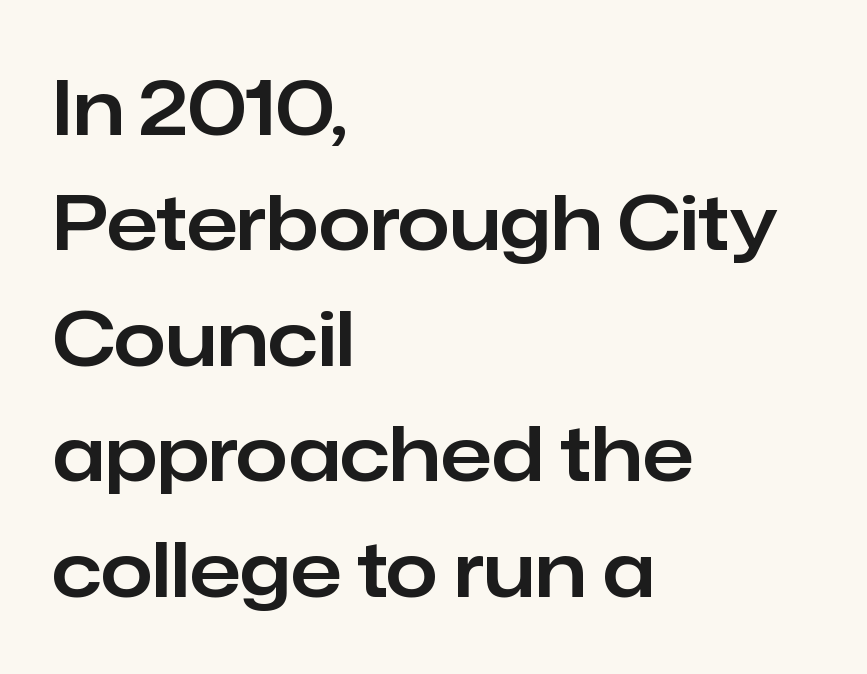
The vertical gap from one line to the next is medium. Letterform terminals end flat and unadorned throughout the passage. Tall strokes in this sample are plumb rather than angled. You could call the tracking neutral — neither tight nor loose.
